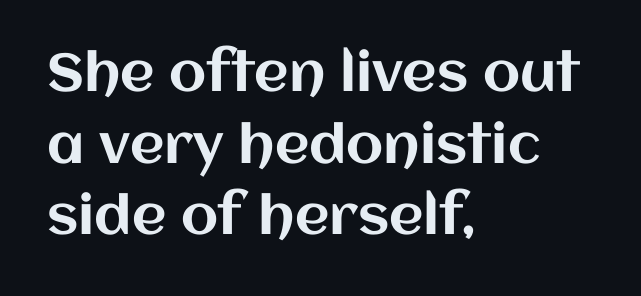
The image shows 53 px text type, upright; set left-aligned, normal line spacing (1.35x), normal letter spacing, not underlined; medium stroke contrast and a large x-height.
